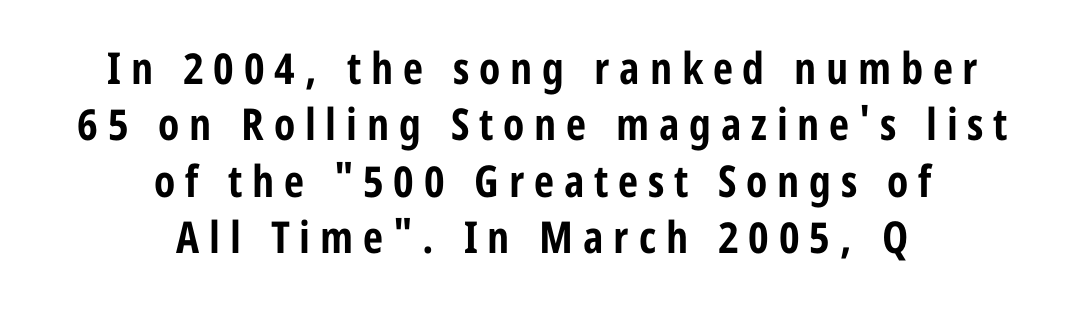
The image shows 44 px bold, condensed sans-serif type, upright; set centered, normal line spacing (1.28x), unusually wide letter spacing (+0.22 em), not underlined; low stroke contrast and a medium x-height.
